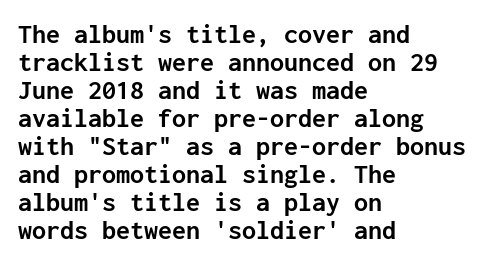
Typographically, this falls in the sans-serif category. The words here are not underlined. Characters follow at the spacing the type designer built in. Style check: upright.
